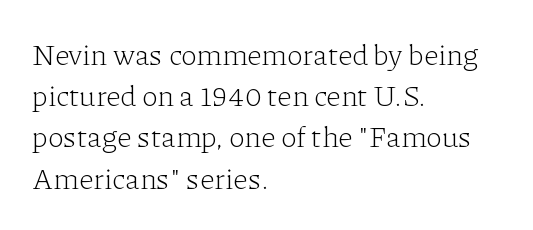
Q: Is the text bold? A: No.
Q: Is the text italic (slanted)? A: No, it is upright.
Q: Is the typeface a serif or a sans-serif typeface? A: Serif.
Q: Is the text underlined? A: No.
Q: How is the paragraph aligned? A: Left-aligned.
Q: Is the spacing between letters normal or unusually wide? A: Normal.
Q: Is the spacing between lines tight, normal or loose? A: Normal.
Q: Width (condensed, normal, or wide)? A: Normal.
Q: Stroke contrast? A: Low.
Q: x-height? A: Medium.
Q: Monospaced? A: No.
